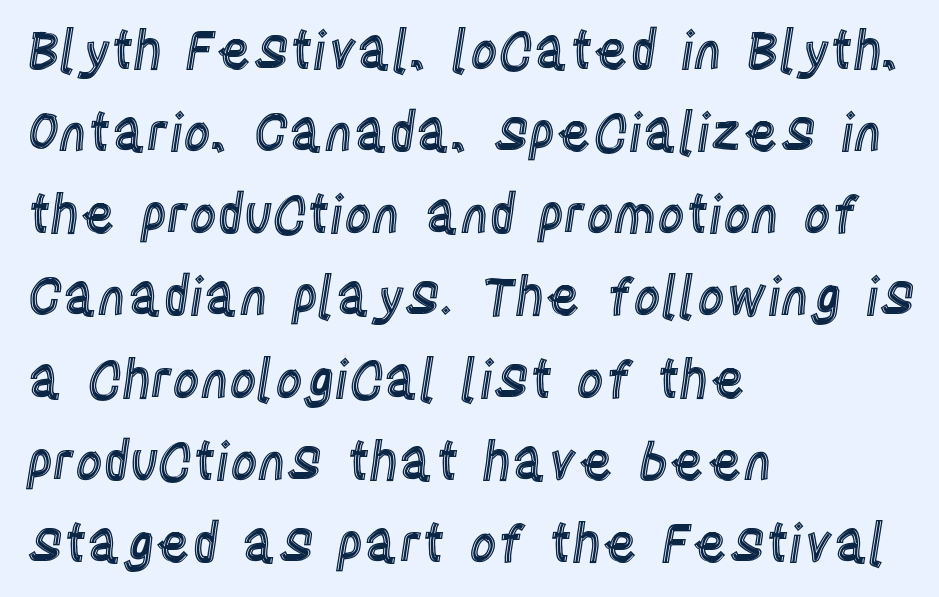
{"width": "condensed", "x_height": "large", "monospaced": "no", "underline": "no", "align": "left", "line_spacing": "normal", "line_spacing_ratio": 1.55, "letter_spacing": "normal", "letter_spacing_em": 0.0, "glyph_px": 53}
